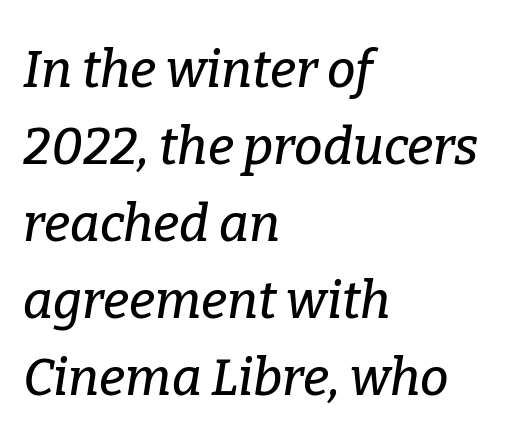
{"serif": "yes", "italic": "yes", "lean": "right", "slant_degrees": 9, "width": "normal", "stroke_contrast": "low", "x_height": "medium", "monospaced": "no", "underline": "no", "align": "left", "line_spacing": "normal", "line_spacing_ratio": 1.51, "letter_spacing": "normal", "letter_spacing_em": 0.0, "glyph_px": 51}
